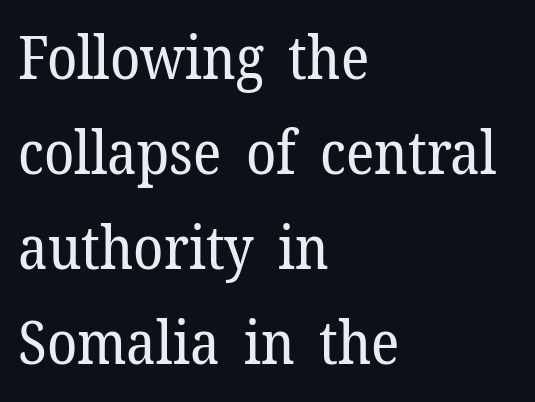
{"serif": "yes", "italic": "no", "bold": "no", "weight": "regular", "width": "normal", "stroke_contrast": "low", "x_height": "medium", "monospaced": "no", "underline": "no", "align": "left", "line_spacing": "normal", "line_spacing_ratio": 1.56, "letter_spacing": "normal", "letter_spacing_em": 0.0, "glyph_px": 61}
